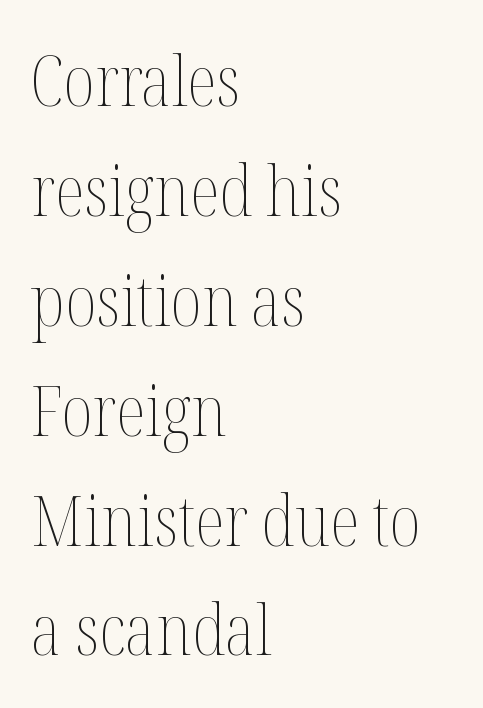
The image shows 70 px thin, condensed type, upright; set left-aligned, normal line spacing (1.57x), normal letter spacing, not underlined; medium stroke contrast and a medium x-height.
